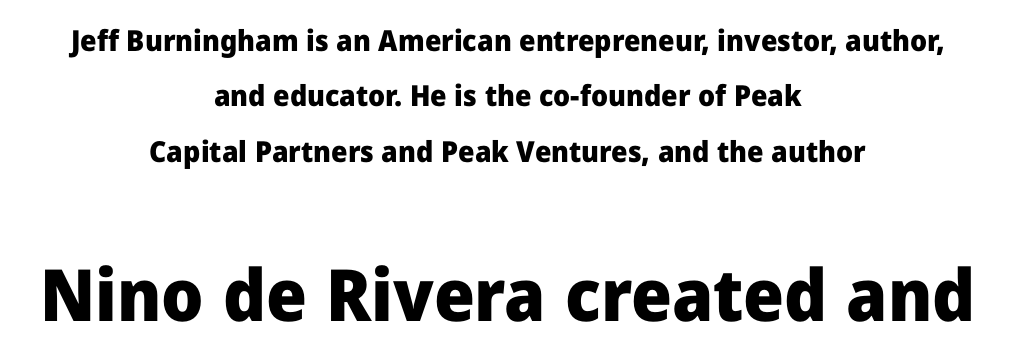
{"serif": "no", "italic": "no", "bold": "yes", "weight": "heavy", "width": "normal", "stroke_contrast": "low", "x_height": "medium", "monospaced": "no", "underline": "no", "align": "center", "line_spacing": "loose", "line_spacing_ratio": 1.91, "letter_spacing": "normal", "letter_spacing_em": 0.0, "larger_block": "second", "size_ratio": 2.48, "glyph_px": 72}
